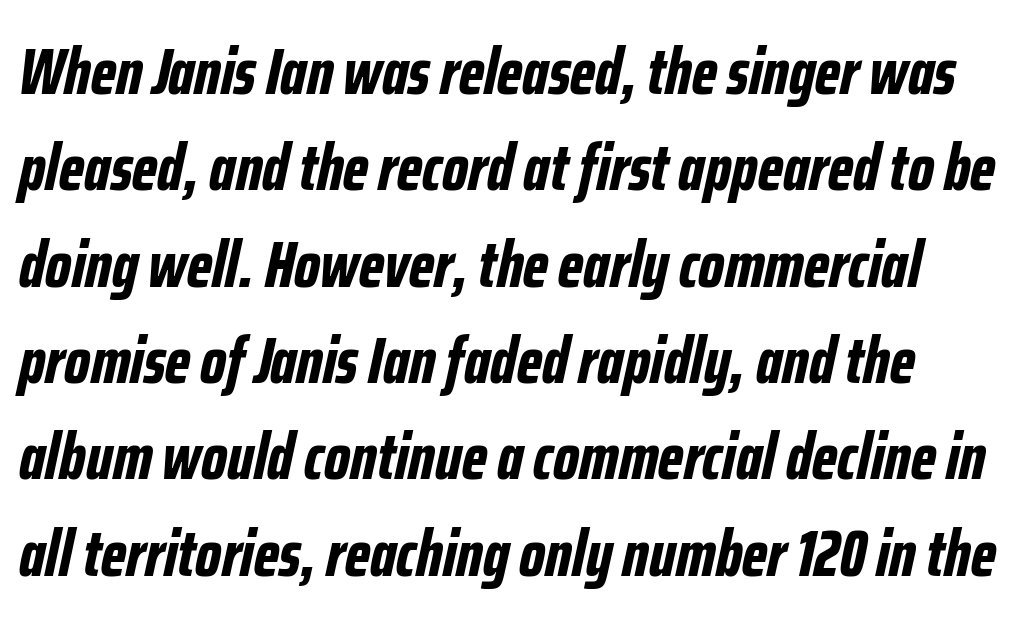
Q: Is the text bold? A: Yes.
Q: Is the text italic (slanted)? A: Yes, it leans right by about 12 degrees.
Q: Is the text underlined? A: No.
Q: Is the spacing between letters normal or unusually wide? A: Normal.
Q: Is the spacing between lines tight, normal or loose? A: Normal.
Q: Width (condensed, normal, or wide)? A: Condensed.
Q: Stroke contrast? A: Low.
Q: x-height? A: Medium.
Q: Monospaced? A: No.
